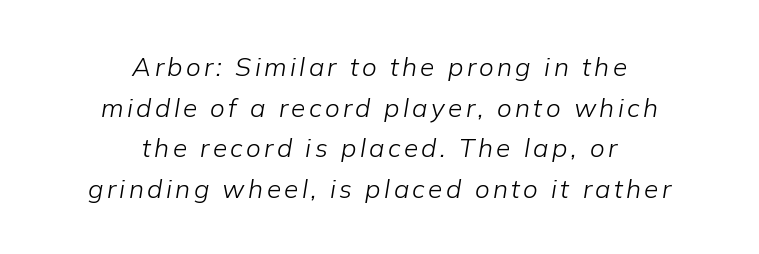
{"italic": "yes", "lean": "right", "slant_degrees": 9, "bold": "no", "underline": "no", "align": "center", "line_spacing": "normal", "line_spacing_ratio": 1.56, "glyph_px": 26}
